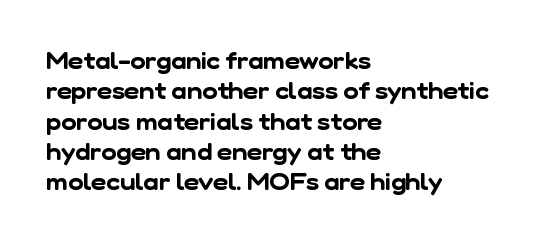
{"underline": "no", "align": "left", "line_spacing": "normal", "line_spacing_ratio": 1.32, "letter_spacing": "normal", "letter_spacing_em": 0.0, "glyph_px": 23}
